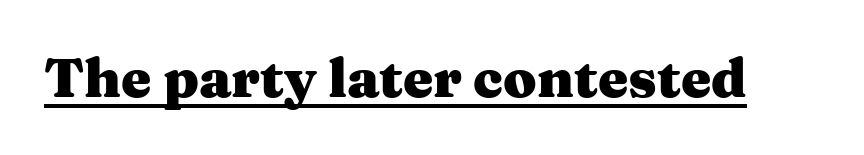
Is the type bold? Yes — the strokes are clearly thick and heavy. Nope, not italic — everything's standing straight. The type family on display is of the serif kind. Varying glyph widths throughout — classic text-font behaviour.
